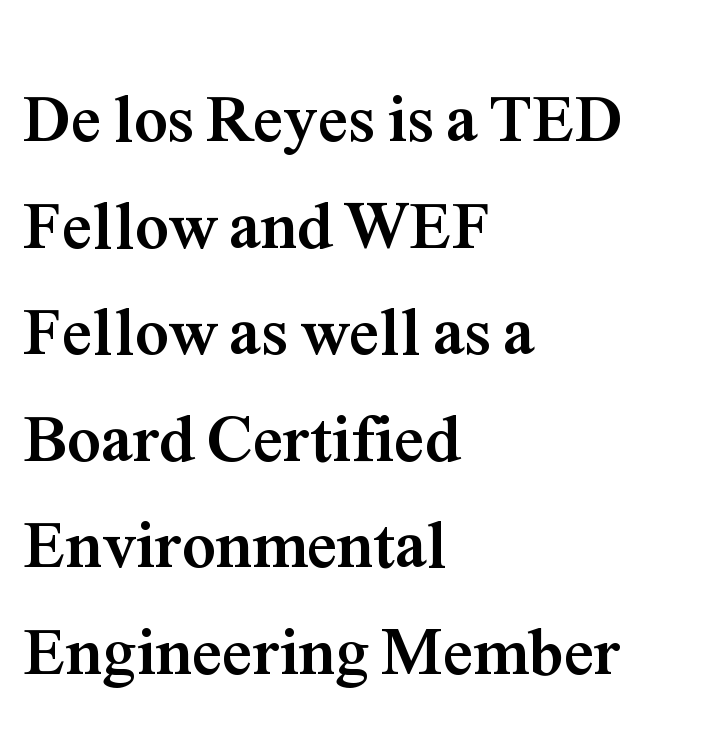
The image shows 67 px semibold serif type, upright; set left-aligned, normal line spacing (1.59x), normal letter spacing, not underlined; medium stroke contrast and a medium x-height.
